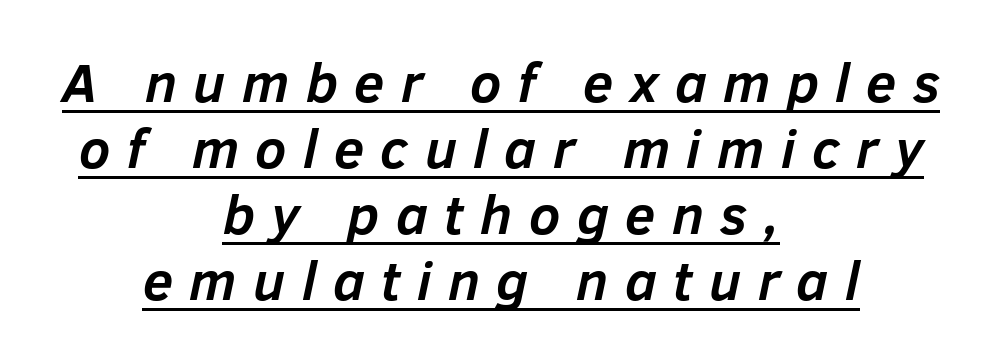
Q: Is the text bold? A: Yes.
Q: Is the text italic (slanted)? A: Yes, it leans right by about 12 degrees.
Q: Is the text underlined? A: Yes.
Q: How is the paragraph aligned? A: Centered.
Q: Is the spacing between letters normal or unusually wide? A: Unusually wide.
Q: Width (condensed, normal, or wide)? A: Normal.
Q: Stroke contrast? A: Low.
Q: x-height? A: Medium.
Q: Monospaced? A: No.
